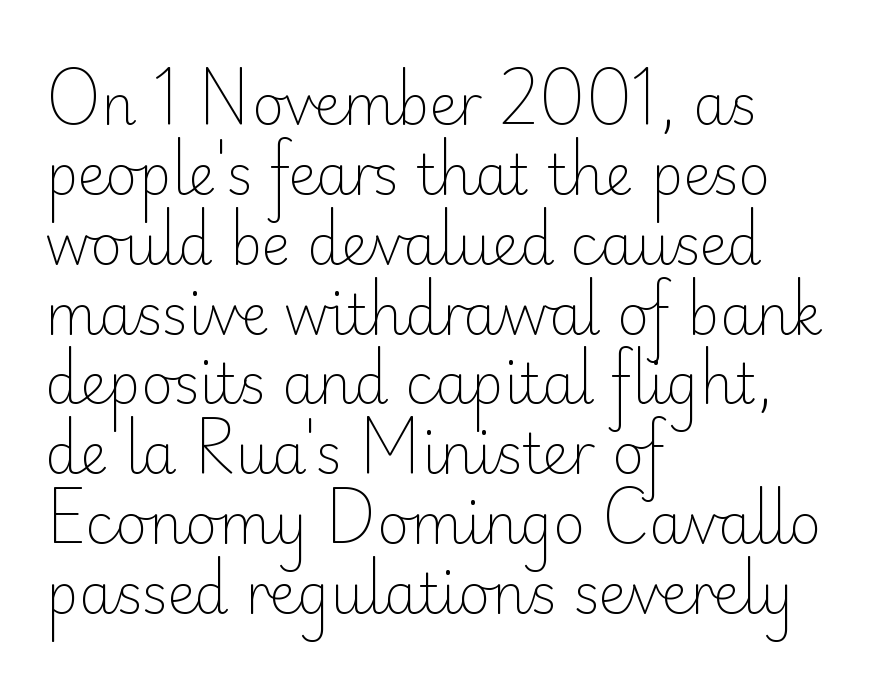
Q: Is the text bold? A: No.
Q: Is the text italic (slanted)? A: No, it is upright.
Q: Is the typeface a serif or a sans-serif typeface? A: Sans-serif.
Q: Is the text underlined? A: No.
Q: How is the paragraph aligned? A: Left-aligned.
Q: Is the spacing between letters normal or unusually wide? A: Normal.
Q: Is the spacing between lines tight, normal or loose? A: Normal.
Q: Width (condensed, normal, or wide)? A: Normal.
Q: Stroke contrast? A: Low.
Q: x-height? A: Small.
Q: Monospaced? A: No.
